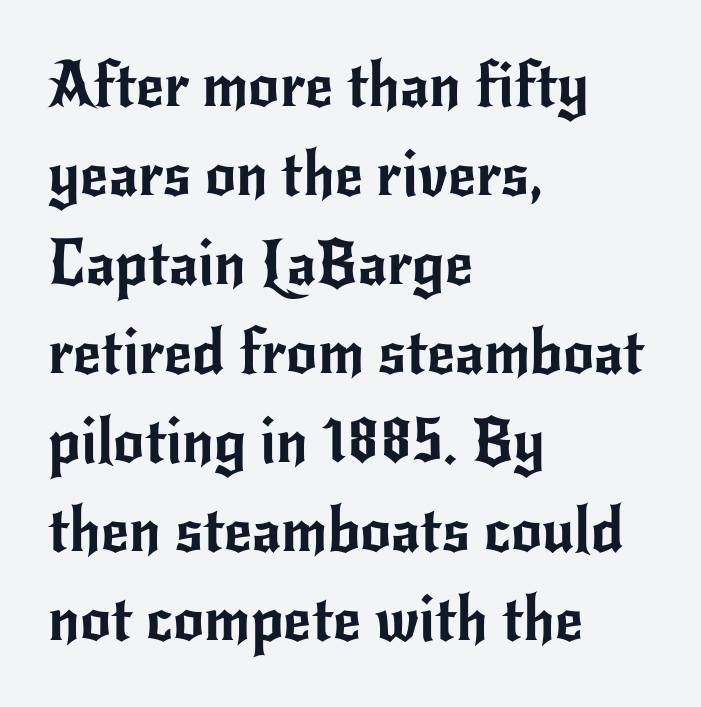
Think of a printed novel: that variable character pitch is what you see here. The designer left line spacing at the default. Check under the words: just untouched page. Italic? Not at all — the glyphs are vertical.
